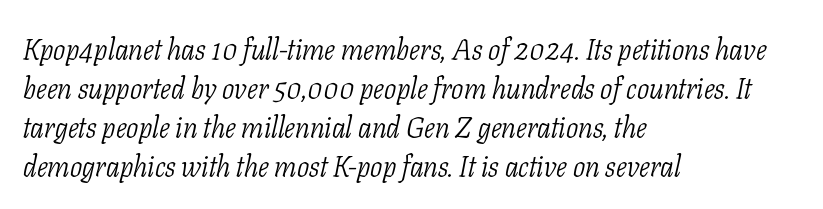
Q: Is the text bold? A: No.
Q: Is the text italic (slanted)? A: Yes, it leans right by about 11 degrees.
Q: Is the typeface a serif or a sans-serif typeface? A: Serif.
Q: Is the text underlined? A: No.
Q: How is the paragraph aligned? A: Left-aligned.
Q: Is the spacing between letters normal or unusually wide? A: Normal.
Q: Is the spacing between lines tight, normal or loose? A: Normal.
Q: Width (condensed, normal, or wide)? A: Condensed.
Q: Stroke contrast? A: Low.
Q: x-height? A: Medium.
Q: Monospaced? A: No.
